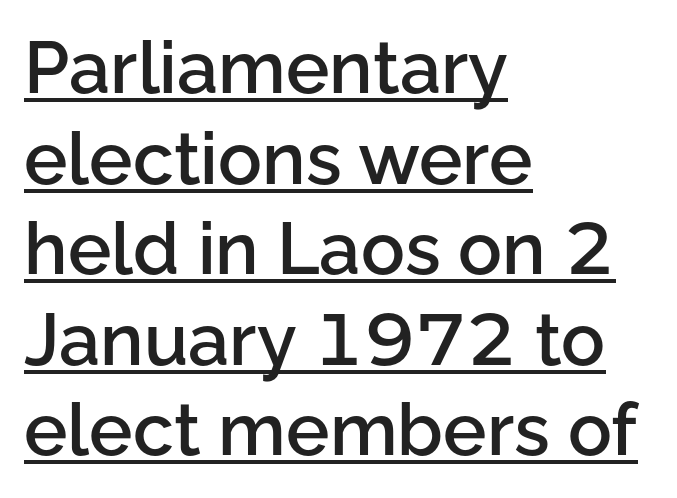
{"serif": "no", "italic": "no", "bold": "semi", "weight": "semibold", "width": "normal", "stroke_contrast": "low", "x_height": "medium", "monospaced": "no", "underline": "yes", "align": "left", "line_spacing_ratio": 1.24, "letter_spacing": "normal", "letter_spacing_em": 0.0, "glyph_px": 73}
